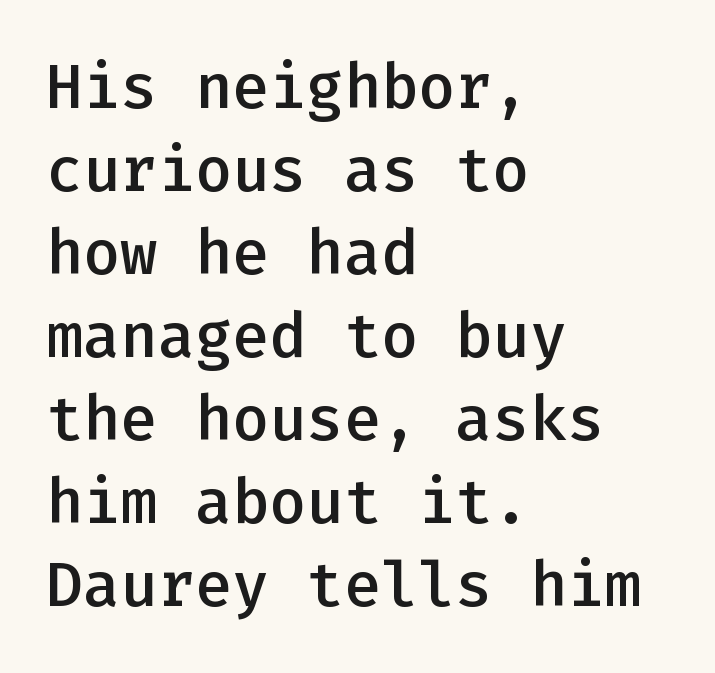
Q: Is the text bold? A: Semi-bold.
Q: Is the text italic (slanted)? A: No, it is upright.
Q: Is the typeface a serif or a sans-serif typeface? A: Sans-serif.
Q: Is the text underlined? A: No.
Q: How is the paragraph aligned? A: Left-aligned.
Q: Is the spacing between letters normal or unusually wide? A: Normal.
Q: Is the spacing between lines tight, normal or loose? A: Normal.
Q: Width (condensed, normal, or wide)? A: Normal.
Q: Stroke contrast? A: Low.
Q: x-height? A: Medium.
Q: Monospaced? A: Yes.
